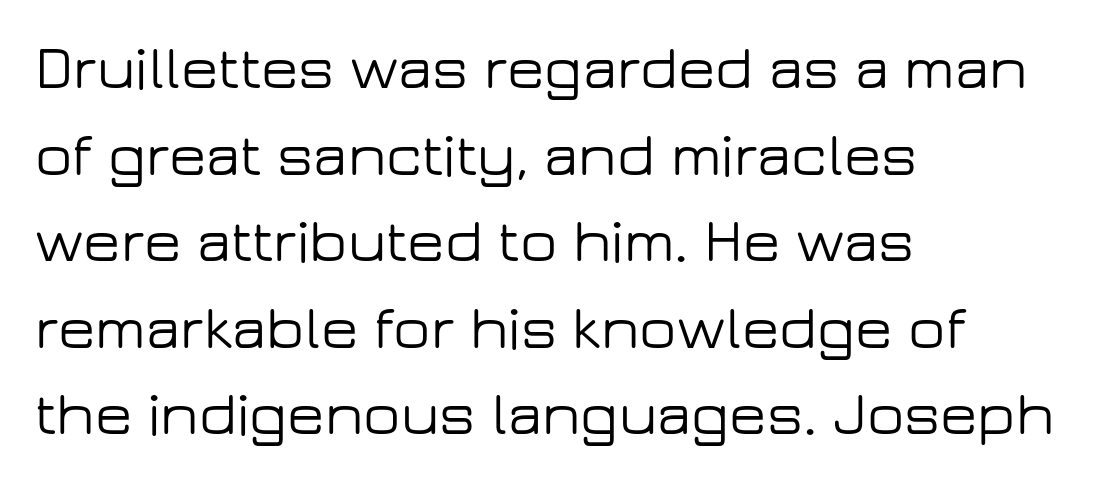
{"serif": "no", "italic": "no", "width": "wide", "stroke_contrast": "low", "x_height": "medium", "monospaced": "no", "underline": "no", "align": "left", "line_spacing": "normal", "line_spacing_ratio": 1.42, "letter_spacing": "normal", "letter_spacing_em": 0.0, "glyph_px": 61}
